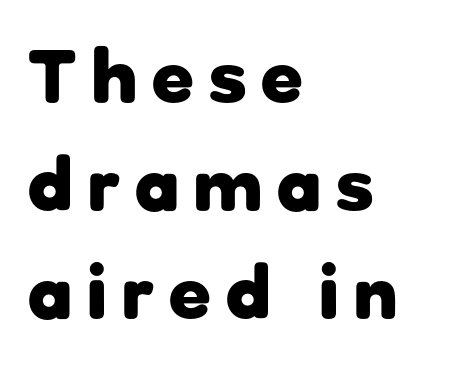
{"serif": "no", "italic": "no", "bold": "yes", "weight": "heavy", "width": "normal", "stroke_contrast": "low", "x_height": "medium", "monospaced": "no", "underline": "no", "align": "left", "line_spacing": "normal", "line_spacing_ratio": 1.42, "letter_spacing": "wide", "letter_spacing_em": 0.2, "glyph_px": 76}
